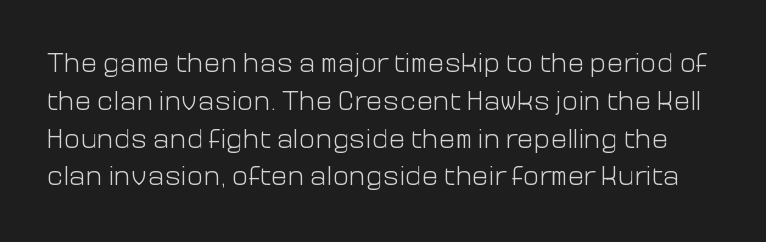
The space between consecutive lines is moderate. Note the varied advance widths — an 'i' is clearly narrower than an 'm'. Compared with typical body copy, the letter spacing here is the same. Examine the stroke ends and you'll find no serifs. Is this a heavy cut? Hardly; it is regular or lighter.
